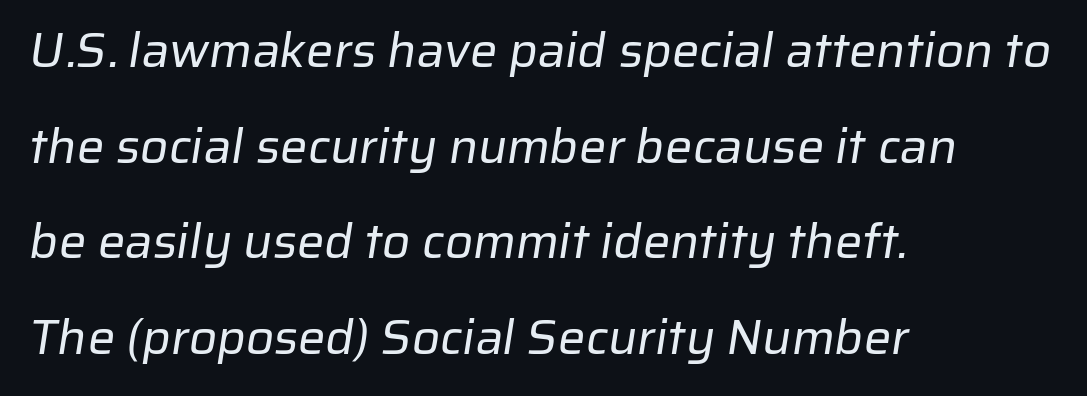
Q: Is the text bold? A: No.
Q: Is the typeface a serif or a sans-serif typeface? A: Sans-serif.
Q: Is the text underlined? A: No.
Q: How is the paragraph aligned? A: Left-aligned.
Q: Is the spacing between letters normal or unusually wide? A: Normal.
Q: Is the spacing between lines tight, normal or loose? A: Loose.
Q: Width (condensed, normal, or wide)? A: Normal.
Q: Stroke contrast? A: Low.
Q: x-height? A: Medium.
Q: Monospaced? A: No.
